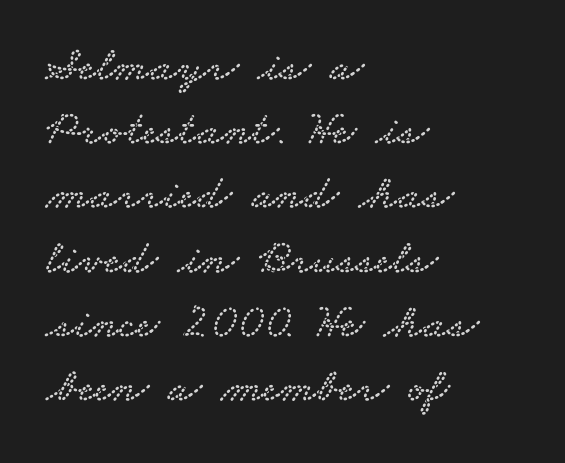
Any mark beneath the type? The region is blank. You can tell from the footed stems that serif type was used. Here the designer chose a conventional face with non-uniform glyph widths. Normally led — the rows are evenly, conventionally spaced. Line starts are locked; line ends wander.
